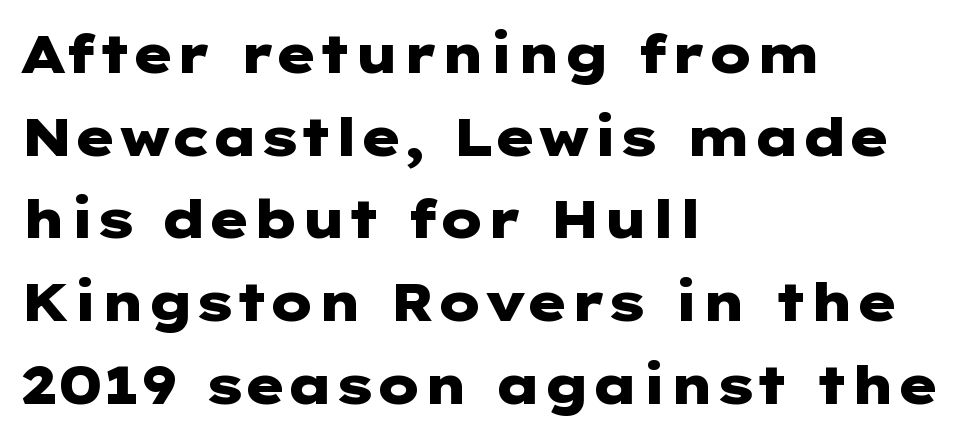
The image shows 53 px heavy, wide sans-serif type, upright; set left-aligned, normal line spacing (1.56x), normal letter spacing, not underlined; low stroke contrast and a medium x-height.
